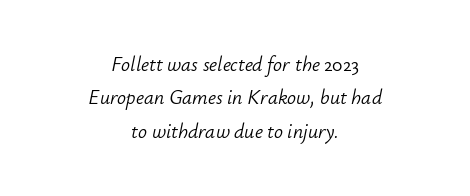
The axis of the letterforms is tilted away from vertical. Type without underlining. The typesetting does not lean heavy: it is not bold. The rendering keeps characters at their native spacing. Baseline-to-baseline distance is the conventional proportion of letter height.
